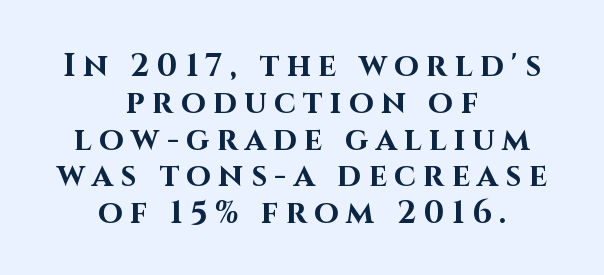
Q: Is the text bold? A: Yes.
Q: Is the text italic (slanted)? A: No, it is upright.
Q: Is the typeface a serif or a sans-serif typeface? A: Sans-serif.
Q: Is the text underlined? A: No.
Q: How is the paragraph aligned? A: Centered.
Q: Is the spacing between letters normal or unusually wide? A: Unusually wide.
Q: Is the spacing between lines tight, normal or loose? A: Tight.
Q: Width (condensed, normal, or wide)? A: Normal.
Q: Stroke contrast? A: High.
Q: x-height? A: Large.
Q: Monospaced? A: No.
